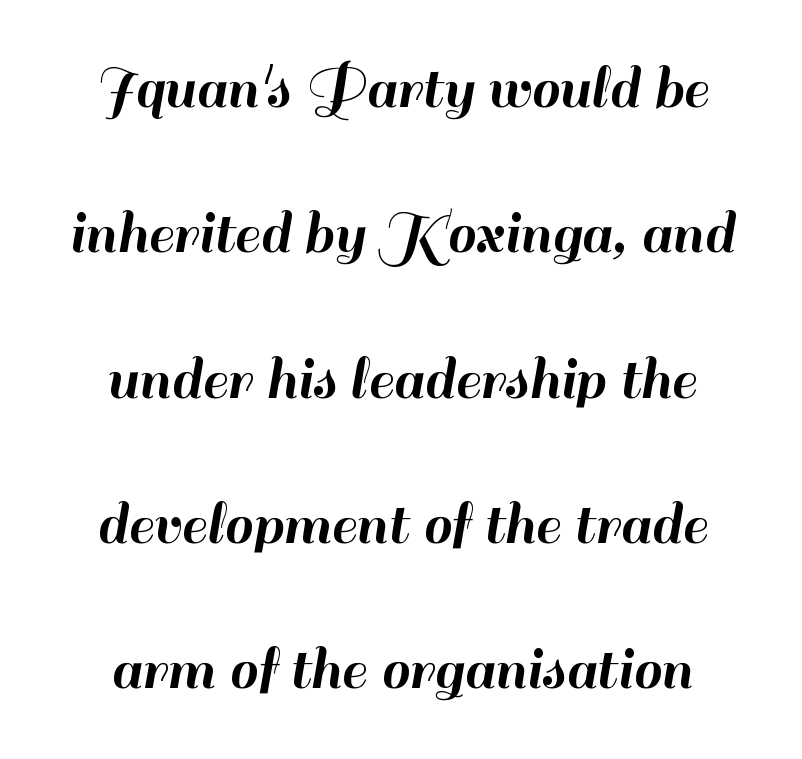
Glyph-to-glyph distance matches everyday printed text. One glance says open: line gaps are wider than usual. These lines are rendered in a variable-pitch font. This sample is center-justified, so both line endings float freely.
